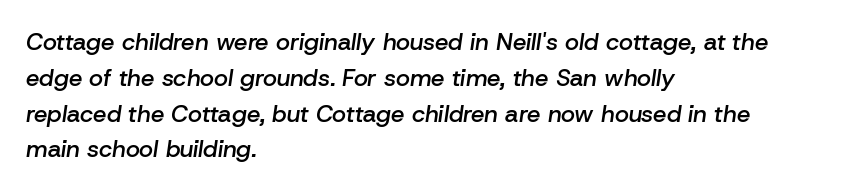
The leading is moderate, giving the passage an even texture. Emphasis-style slanted type is in use. Every letter is mildly thick-stroked: semibold rather than bold. The foot of each line stays bare and open. Line starts are locked; line ends wander. There is no visible air inserted between adjacent glyphs.
